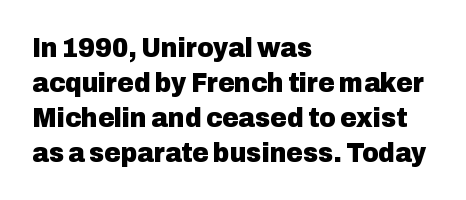
The strip under each line holds only bare page. These lines are rendered in a variable-pitch font. The gaps between neighbouring characters are ordinary and unremarkable. Notice how thick the strokes are: this is what a full bold looks like.
